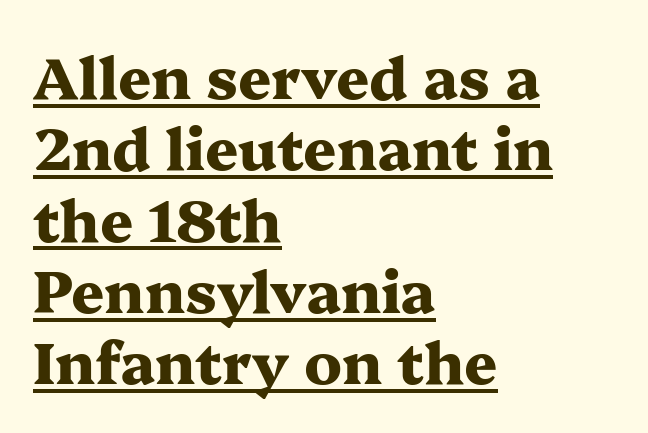
Q: Is the text bold? A: Yes.
Q: Is the text italic (slanted)? A: No, it is upright.
Q: Is the typeface a serif or a sans-serif typeface? A: Serif.
Q: Is the text underlined? A: Yes.
Q: How is the paragraph aligned? A: Left-aligned.
Q: Is the spacing between letters normal or unusually wide? A: Normal.
Q: Width (condensed, normal, or wide)? A: Wide.
Q: Stroke contrast? A: Medium.
Q: x-height? A: Medium.
Q: Monospaced? A: No.
